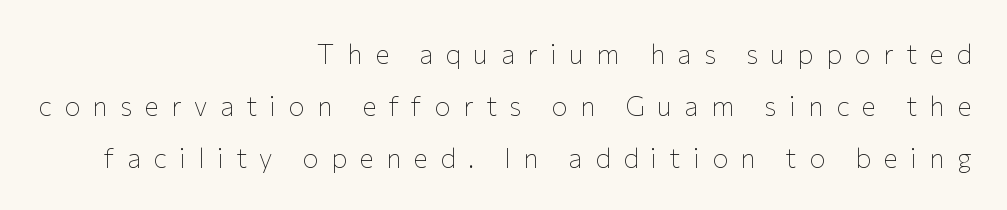
{"italic": "no", "bold": "no", "underline": "no", "align": "right", "line_spacing": "loose", "line_spacing_ratio": 1.92, "letter_spacing": "wide", "letter_spacing_em": 0.46, "glyph_px": 27}
